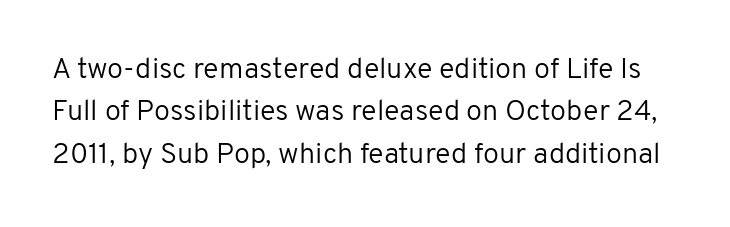
The image shows 29 px regular-weight sans-serif type, upright; set normal line spacing (1.46x), normal letter spacing, not underlined; low stroke contrast and a medium x-height.
